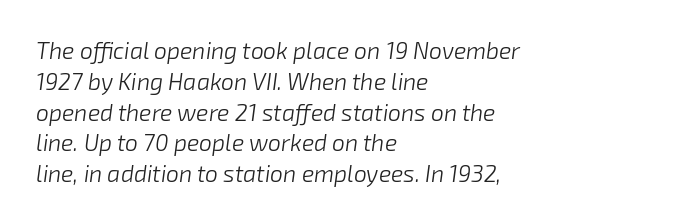
{"italic": "yes", "lean": "right", "slant_degrees": 8, "bold": "no", "underline": "no", "align": "left", "line_spacing": "normal", "line_spacing_ratio": 1.34, "letter_spacing": "normal", "letter_spacing_em": 0.0, "glyph_px": 23}
